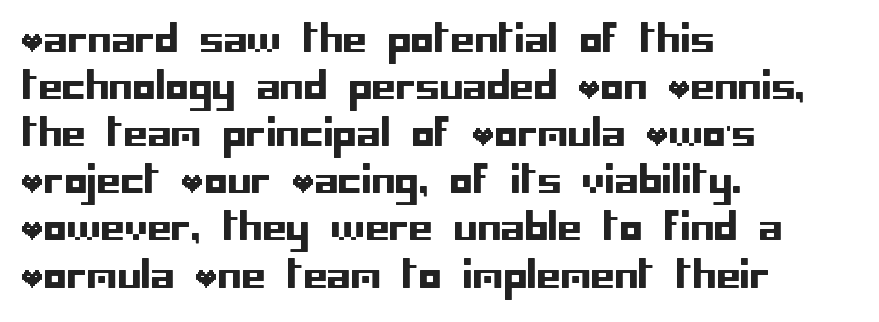
{"serif": "no", "italic": "no", "width": "normal", "stroke_contrast": "low", "x_height": "large", "underline": "no", "align": "left", "line_spacing_ratio": 1.24, "letter_spacing": "normal", "letter_spacing_em": 0.0, "glyph_px": 38}
